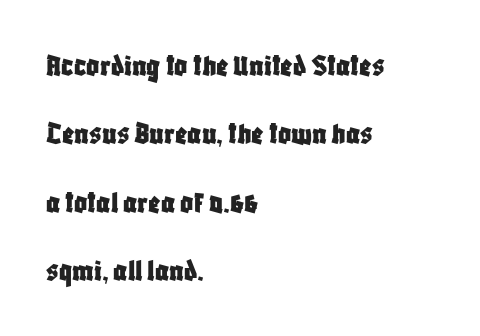
Q: Is the text italic (slanted)? A: No, it is upright.
Q: Is the typeface a serif or a sans-serif typeface? A: Sans-serif.
Q: Is the text underlined? A: No.
Q: How is the paragraph aligned? A: Left-aligned.
Q: Is the spacing between letters normal or unusually wide? A: Normal.
Q: Is the spacing between lines tight, normal or loose? A: Loose.
Q: Width (condensed, normal, or wide)? A: Condensed.
Q: Stroke contrast? A: Low.
Q: x-height? A: Large.
Q: Monospaced? A: No.
